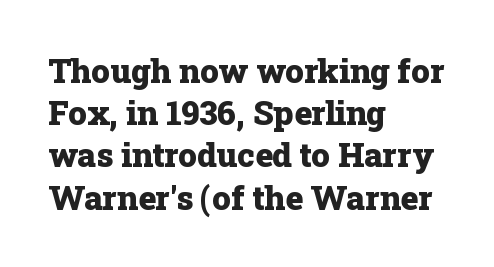
{"serif": "yes", "italic": "no", "bold": "yes", "weight": "heavy", "width": "normal", "stroke_contrast": "low", "x_height": "medium", "monospaced": "no", "underline": "no", "align": "left", "line_spacing": "normal", "line_spacing_ratio": 1.28, "letter_spacing": "normal", "letter_spacing_em": 0.0, "glyph_px": 33}
